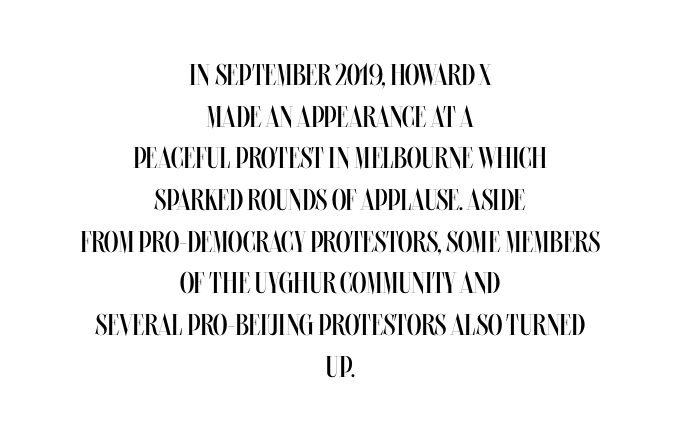
Q: Is the text bold? A: No.
Q: Is the text italic (slanted)? A: No, it is upright.
Q: Is the text underlined? A: No.
Q: How is the paragraph aligned? A: Centered.
Q: Is the spacing between letters normal or unusually wide? A: Normal.
Q: Is the spacing between lines tight, normal or loose? A: Normal.
Q: Width (condensed, normal, or wide)? A: Condensed.
Q: Stroke contrast? A: Medium.
Q: x-height? A: Large.
Q: Monospaced? A: No.
